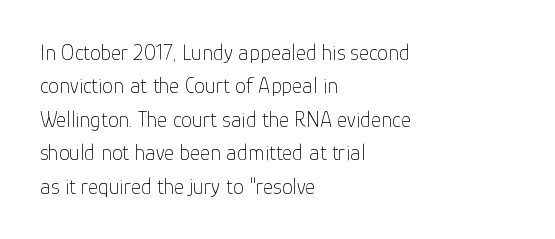
Summary of vertical rhythm: regular, with standard interline spacing. No extra ink here — the face is not bold. Quick note: not italic, upright. Horizontal alignment here is leftward, the default for most running prose.
